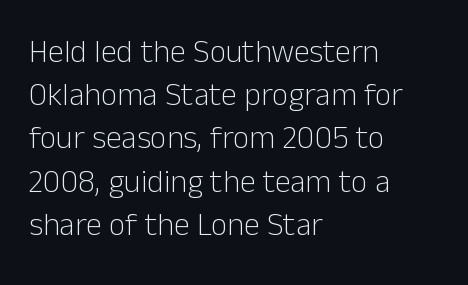
{"serif": "no", "italic": "no", "bold": "no", "weight": "light", "width": "normal", "stroke_contrast": "low", "x_height": "medium", "monospaced": "no", "underline": "no", "align": "left", "line_spacing": "normal", "line_spacing_ratio": 1.35, "letter_spacing": "normal", "letter_spacing_em": 0.0, "glyph_px": 32}
